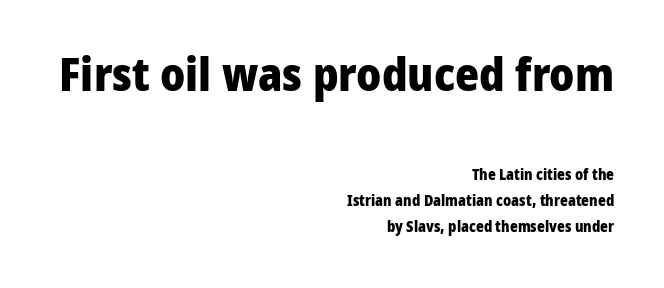
{"serif": "no", "italic": "no", "bold": "yes", "weight": "heavy", "width": "normal", "stroke_contrast": "low", "x_height": "medium", "monospaced": "no", "underline": "no", "align": "right", "line_spacing_ratio": 1.72, "letter_spacing": "normal", "letter_spacing_em": 0.0, "larger_block": "first", "size_ratio": 3.07, "glyph_px": 46}
